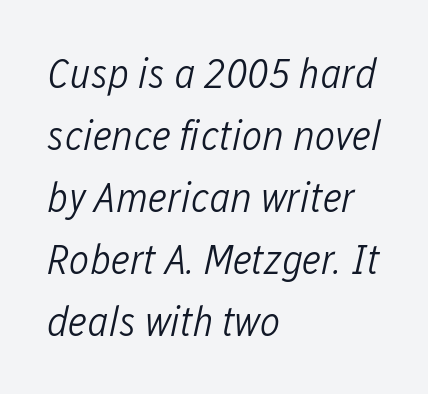
The characters are drawn with everyday or finer stroke widths. Reading down the column, the eye jumps a familiar distance to each next line. Honestly, there is no underline to notice here at all. Nothing unusual about the tracking: characters are spaced as the font intends. An italicized treatment has been applied to the whole sample. The paragraph shown leans on its left margin.
